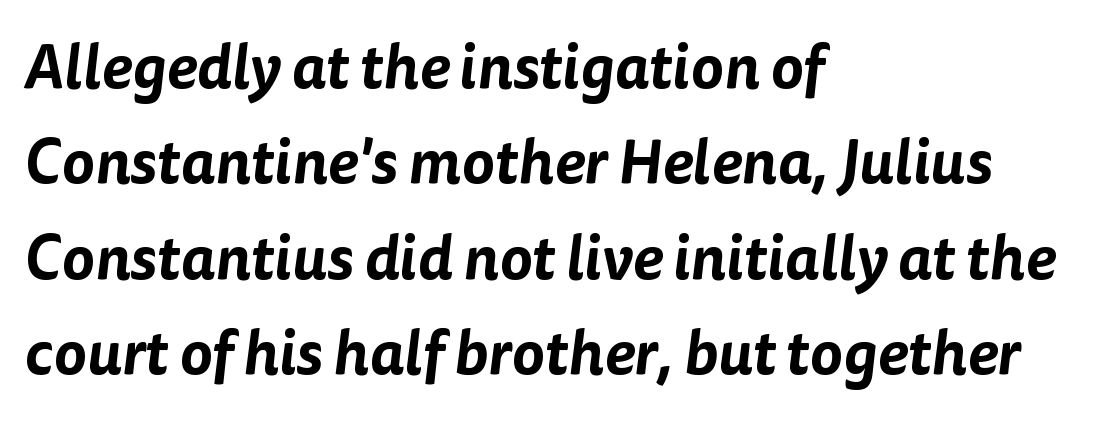
All the whitespace from short lines collects on the right. The face used here is rendered with its standard letterfit. The font family rendered here belongs to the sans-serif group. Words float on clear page, feet unadorned. A typesetter would call this proportional, since set widths differ per character. A normal amount of white space separates one row of letters from the next.
